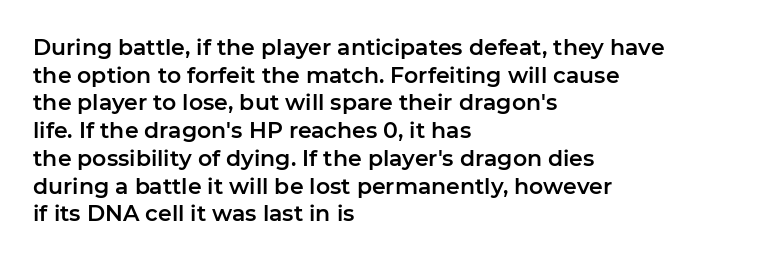
The image shows 22 px text type, upright; set left-aligned, normal line spacing (1.26x), normal letter spacing, not underlined.
